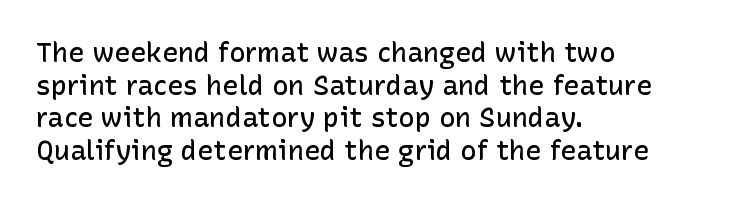
The image shows 27 px text type, upright; set left-aligned, line spacing 1.21x, normal letter spacing, not underlined.
